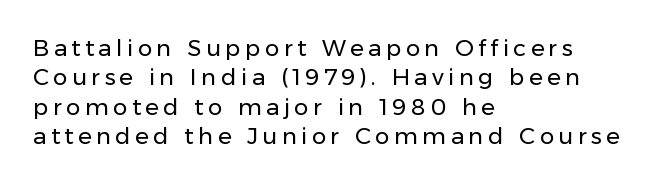
The strip under each line holds only bare page. It's the straight-up-and-down kind of type. The typeface has the unassuming heft of standard copy or less. The compositor pushed each line to the left boundary.
